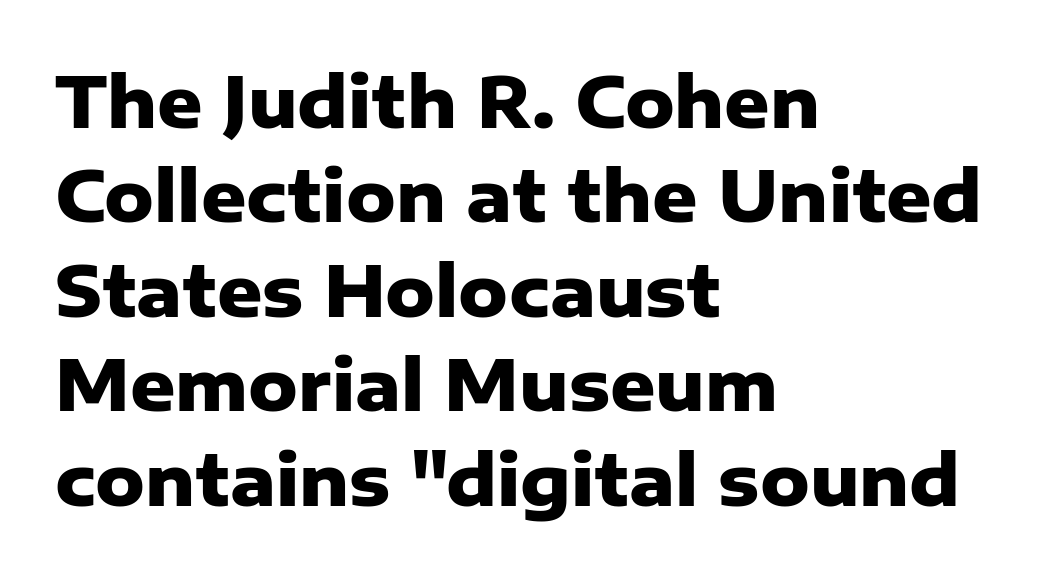
{"serif": "no", "italic": "no", "bold": "yes", "weight": "heavy", "width": "normal", "stroke_contrast": "low", "x_height": "medium", "monospaced": "no", "underline": "no", "align": "left", "line_spacing": "normal", "line_spacing_ratio": 1.35, "letter_spacing": "normal", "letter_spacing_em": 0.0, "glyph_px": 70}
